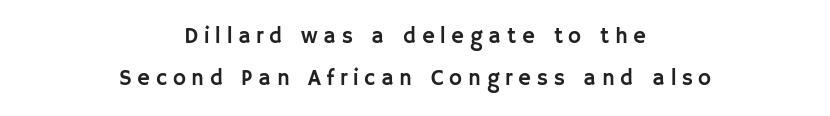
Q: Is the text italic (slanted)? A: No, it is upright.
Q: Is the text underlined? A: No.
Q: How is the paragraph aligned? A: Centered.
Q: Is the spacing between letters normal or unusually wide? A: Unusually wide.
Q: Is the spacing between lines tight, normal or loose? A: Loose.
